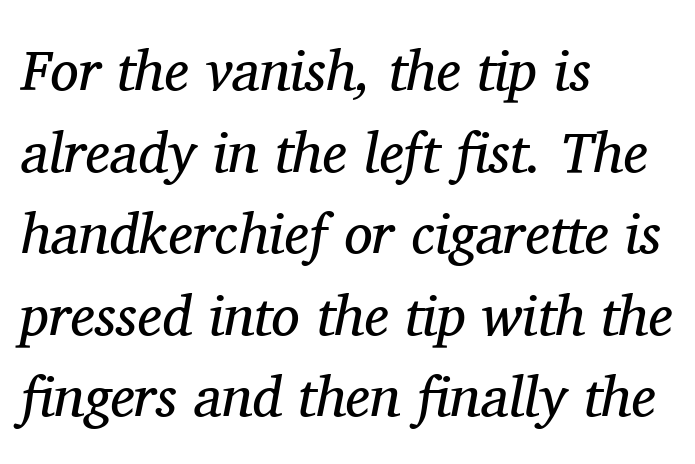
Q: Is the text bold? A: No.
Q: Is the text italic (slanted)? A: Yes, it leans right by about 11 degrees.
Q: Is the typeface a serif or a sans-serif typeface? A: Serif.
Q: Is the text underlined? A: No.
Q: How is the paragraph aligned? A: Left-aligned.
Q: Is the spacing between letters normal or unusually wide? A: Normal.
Q: Is the spacing between lines tight, normal or loose? A: Normal.
Q: Width (condensed, normal, or wide)? A: Normal.
Q: Stroke contrast? A: Medium.
Q: x-height? A: Medium.
Q: Monospaced? A: No.
